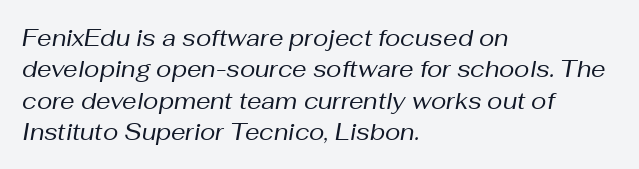
The image shows 23 px text type, italic (leaning right); set left-aligned, normal line spacing (1.36x), normal letter spacing, not underlined.
